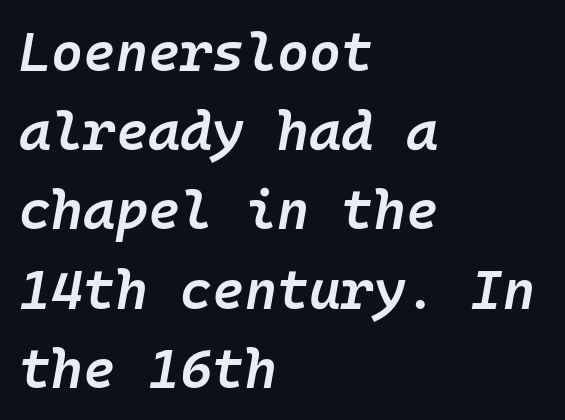
{"italic": "yes", "lean": "right", "slant_degrees": 10, "bold": "semi", "weight": "semibold", "width": "normal", "stroke_contrast": "low", "x_height": "medium", "monospaced": "yes", "underline": "no", "align": "left", "line_spacing": "normal", "line_spacing_ratio": 1.44, "letter_spacing": "normal", "letter_spacing_em": 0.0, "glyph_px": 55}
